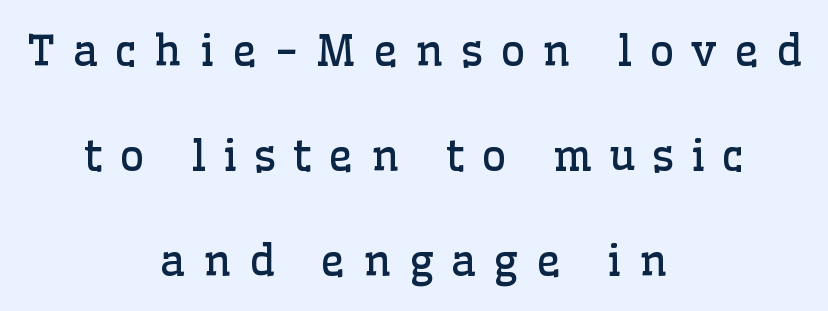
{"serif": "yes", "italic": "no", "bold": "no", "weight": "regular", "width": "normal", "stroke_contrast": "low", "x_height": "medium", "monospaced": "no", "underline": "no", "align": "center", "line_spacing": "loose", "line_spacing_ratio": 2.44, "letter_spacing": "wide", "letter_spacing_em": 0.4, "glyph_px": 43}
